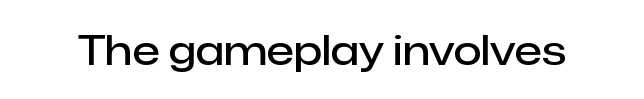
{"serif": "no", "italic": "no", "bold": "semi", "weight": "semibold", "width": "normal", "stroke_contrast": "low", "x_height": "medium", "monospaced": "no", "underline": "no", "letter_spacing": "normal", "letter_spacing_em": 0.0, "glyph_px": 41}
